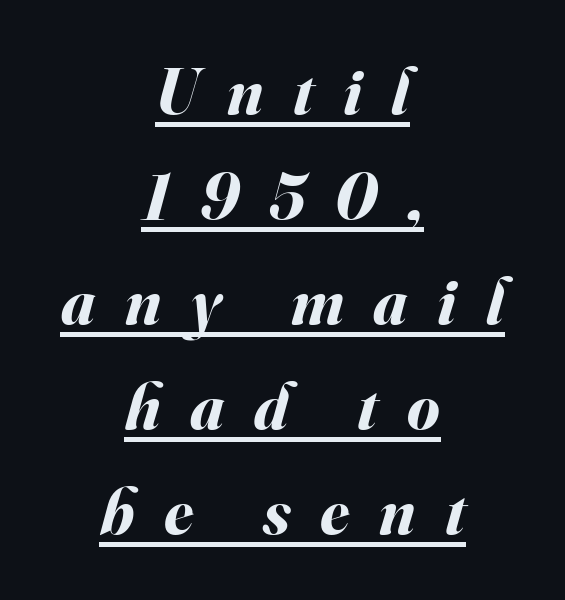
Does the copy run flush right? No — it is centered line by line. In terms of posture, this sample is oblique. Baseline-to-baseline distance is the conventional proportion of letter height. The letters advance in unequal steps, a hallmark of proportional type.
